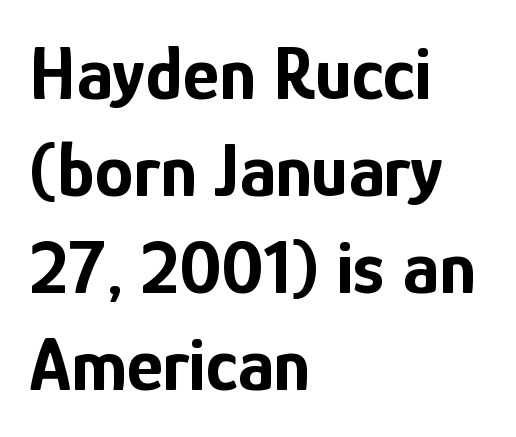
Q: Is the text bold? A: Yes.
Q: Is the text italic (slanted)? A: No, it is upright.
Q: Is the typeface a serif or a sans-serif typeface? A: Sans-serif.
Q: Is the text underlined? A: No.
Q: How is the paragraph aligned? A: Left-aligned.
Q: Is the spacing between letters normal or unusually wide? A: Normal.
Q: Is the spacing between lines tight, normal or loose? A: Normal.
Q: Width (condensed, normal, or wide)? A: Condensed.
Q: Stroke contrast? A: Low.
Q: x-height? A: Medium.
Q: Monospaced? A: No.
